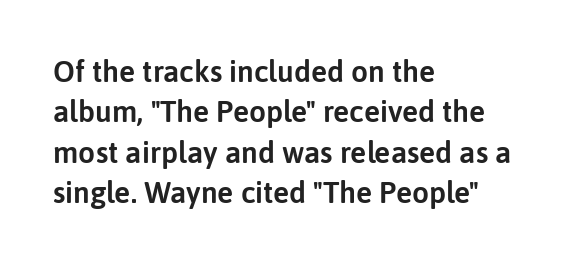
The image shows 30 px sans-serif type, upright; set left-aligned, normal line spacing (1.35x), normal letter spacing, not underlined; low stroke contrast and a medium x-height.
